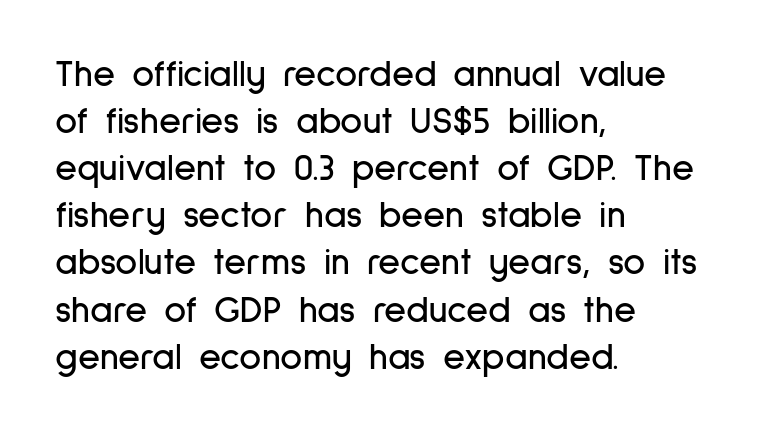
The image shows 38 px condensed sans-serif type, upright; set left-aligned, line spacing 1.24x, normal letter spacing, not underlined; low stroke contrast and a medium x-height.
